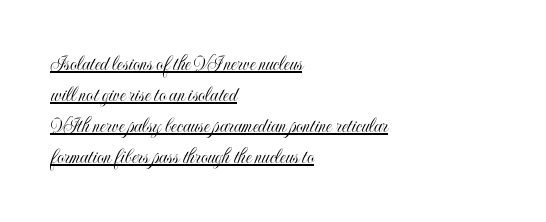
{"underline": "yes", "align": "left", "line_spacing": "normal", "line_spacing_ratio": 1.41, "letter_spacing": "normal", "letter_spacing_em": 0.0, "glyph_px": 22}
